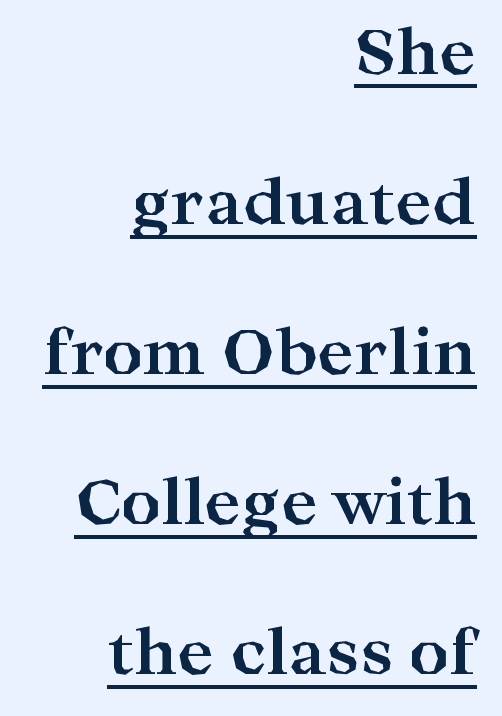
Q: Is the text bold? A: Yes.
Q: Is the text italic (slanted)? A: No, it is upright.
Q: Is the typeface a serif or a sans-serif typeface? A: Serif.
Q: Is the text underlined? A: Yes.
Q: How is the paragraph aligned? A: Right-aligned.
Q: Is the spacing between letters normal or unusually wide? A: Normal.
Q: Is the spacing between lines tight, normal or loose? A: Loose.
Q: Width (condensed, normal, or wide)? A: Wide.
Q: Stroke contrast? A: High.
Q: x-height? A: Medium.
Q: Monospaced? A: No.
